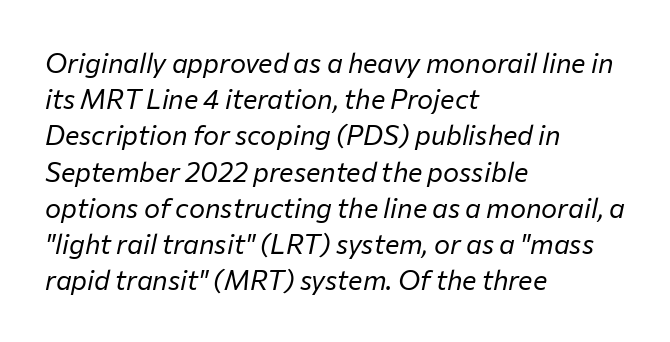
A normal amount of white space separates one row of letters from the next. No letter is thick-stroked: the sample isn't bold. The text carries the slant typical of an italic or oblique font. Spacing between characters is what you'd get straight out of the box. Beneath every word, the page is bare. Does the copy run flush right? No — it runs flush left.
